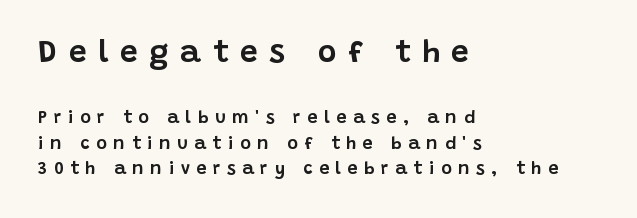
The image shows 32 px sans-serif type, upright; set left-aligned, normal line spacing (1.42x), unusually wide letter spacing (+0.36 em), not underlined; the first (top) block is 1.78x larger; low stroke contrast and a large x-height.
